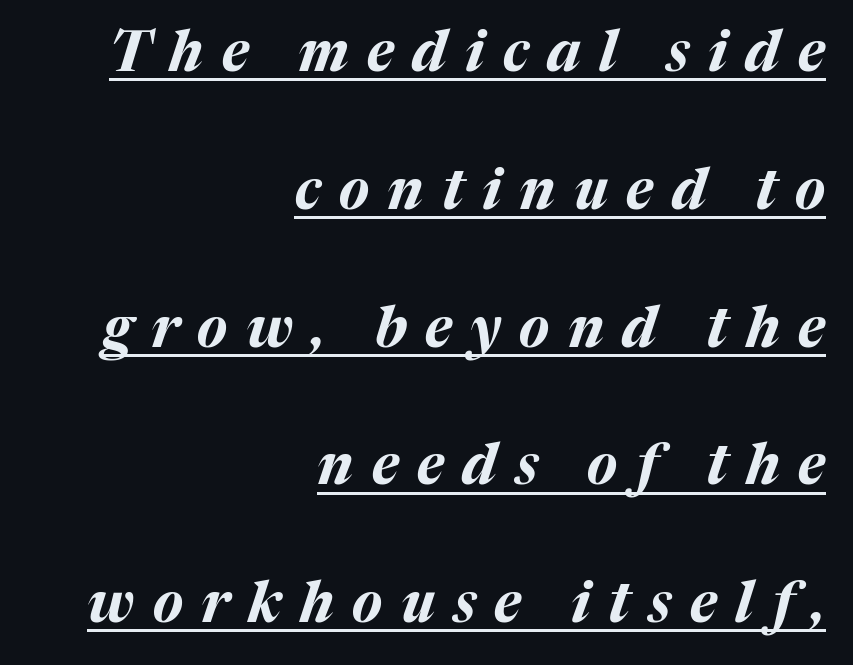
Q: Is the text bold? A: Yes.
Q: Is the text italic (slanted)? A: Yes, it leans right by about 17 degrees.
Q: Is the text underlined? A: Yes.
Q: How is the paragraph aligned? A: Right-aligned.
Q: Is the spacing between letters normal or unusually wide? A: Unusually wide.
Q: Is the spacing between lines tight, normal or loose? A: Loose.
Q: Width (condensed, normal, or wide)? A: Normal.
Q: Stroke contrast? A: Medium.
Q: x-height? A: Medium.
Q: Monospaced? A: No.
